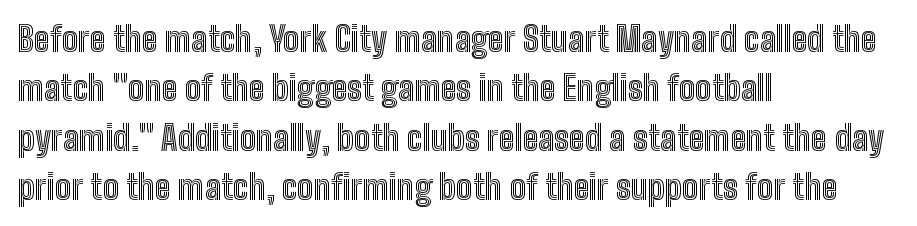
Is there any slant? The stems are plumb. Honestly, there is no underline to notice here at all. Short and long lines alike share a common starting point at left. One glance says typical: line gaps are just what's usual.
